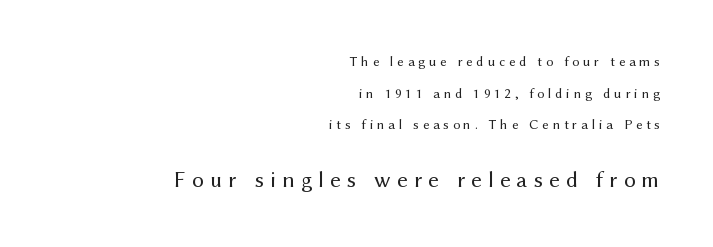
The image shows 23 px text type, upright; set right-aligned, loose line spacing (2.26x), unusually wide letter spacing (+0.27 em), not underlined; the second (bottom) block is 1.64x larger.
